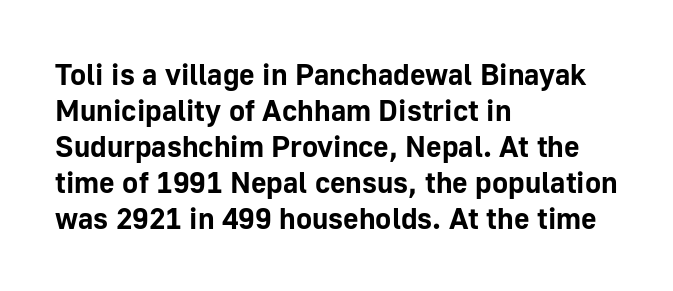
The image shows 30 px bold sans-serif type, upright; set left-aligned, line spacing 1.2x, normal letter spacing, not underlined; low stroke contrast and a medium x-height.
